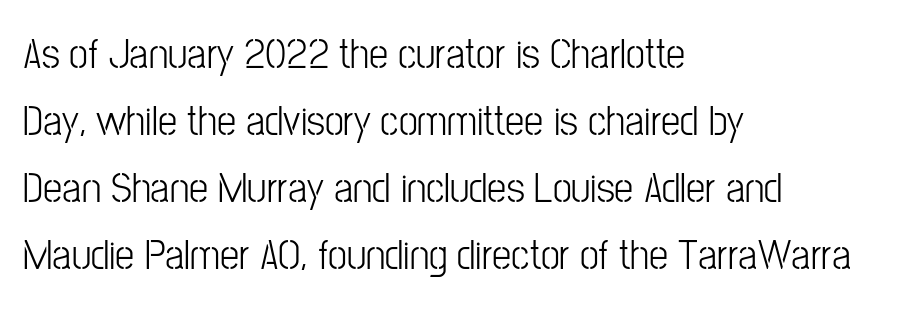
Q: Is the text bold? A: No.
Q: Is the text italic (slanted)? A: No, it is upright.
Q: Is the typeface a serif or a sans-serif typeface? A: Sans-serif.
Q: Is the text underlined? A: No.
Q: How is the paragraph aligned? A: Left-aligned.
Q: Is the spacing between letters normal or unusually wide? A: Normal.
Q: Is the spacing between lines tight, normal or loose? A: Normal.
Q: Width (condensed, normal, or wide)? A: Condensed.
Q: Stroke contrast? A: Low.
Q: x-height? A: Medium.
Q: Monospaced? A: No.
